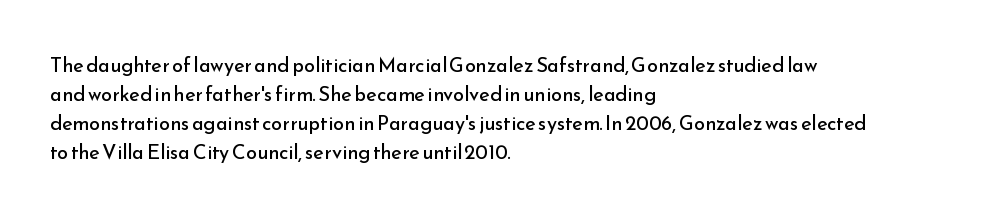
{"italic": "no", "bold": "no", "underline": "no", "align": "left", "line_spacing": "normal", "line_spacing_ratio": 1.45, "letter_spacing": "normal", "letter_spacing_em": 0.0, "glyph_px": 20}
